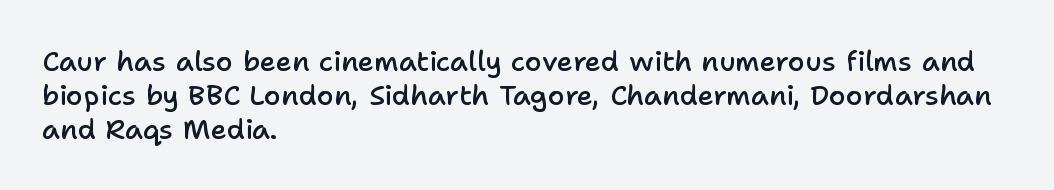
Q: Is the text bold? A: Semi-bold.
Q: Is the text italic (slanted)? A: No, it is upright.
Q: Is the typeface a serif or a sans-serif typeface? A: Sans-serif.
Q: Is the text underlined? A: No.
Q: How is the paragraph aligned? A: Left-aligned.
Q: Is the spacing between letters normal or unusually wide? A: Normal.
Q: Width (condensed, normal, or wide)? A: Normal.
Q: Stroke contrast? A: Low.
Q: x-height? A: Medium.
Q: Monospaced? A: No.
